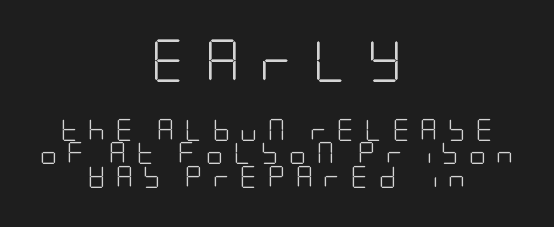
{"serif": "no", "italic": "no", "bold": "no", "weight": "light", "width": "condensed", "stroke_contrast": "low", "x_height": "large", "underline": "no", "align": "center", "line_spacing": "tight", "line_spacing_ratio": 1.06, "letter_spacing": "wide", "letter_spacing_em": 0.44, "larger_block": "first", "size_ratio": 1.95, "glyph_px": 43}
